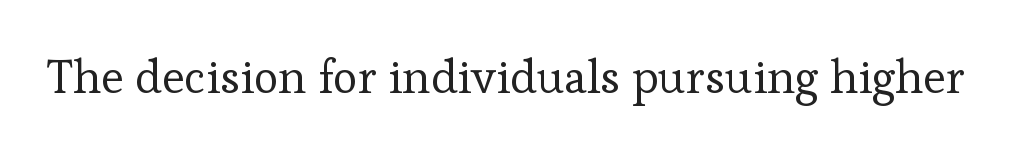
{"serif": "yes", "italic": "no", "bold": "no", "weight": "regular", "width": "normal", "stroke_contrast": "low", "x_height": "medium", "monospaced": "no", "underline": "no", "letter_spacing": "normal", "letter_spacing_em": 0.0, "glyph_px": 47}
